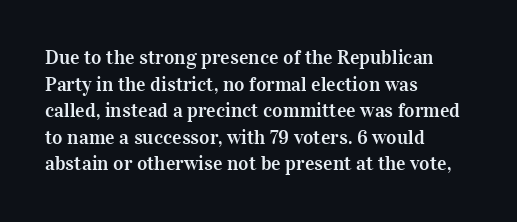
Q: Is the text italic (slanted)? A: No, it is upright.
Q: Is the text underlined? A: No.
Q: How is the paragraph aligned? A: Left-aligned.
Q: Is the spacing between letters normal or unusually wide? A: Normal.
Q: Is the spacing between lines tight, normal or loose? A: Normal.
